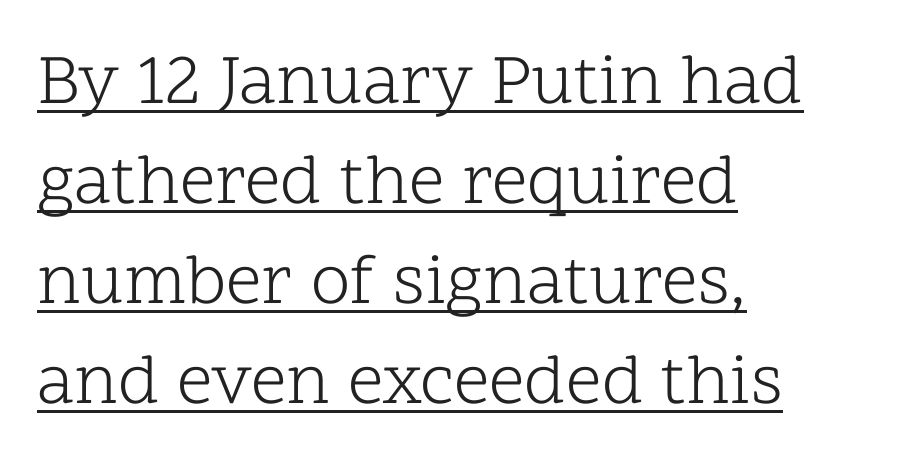
{"serif": "yes", "italic": "no", "bold": "no", "weight": "light", "width": "normal", "stroke_contrast": "low", "x_height": "medium", "monospaced": "no", "underline": "yes", "align": "left", "line_spacing": "normal", "line_spacing_ratio": 1.41, "letter_spacing": "normal", "letter_spacing_em": 0.0, "glyph_px": 71}
